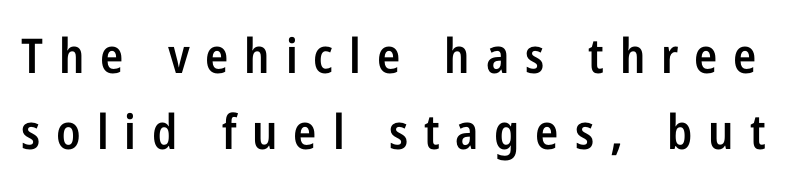
{"serif": "no", "italic": "no", "bold": "semi", "weight": "semibold", "width": "condensed", "stroke_contrast": "low", "x_height": "medium", "monospaced": "no", "underline": "no", "line_spacing": "normal", "line_spacing_ratio": 1.58, "letter_spacing": "wide", "letter_spacing_em": 0.33, "glyph_px": 48}
